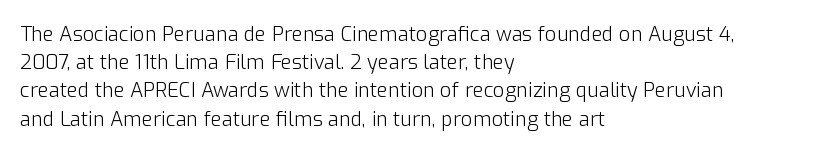
The image shows 20 px text type, upright; set left-aligned, normal line spacing (1.41x), normal letter spacing, not underlined.
